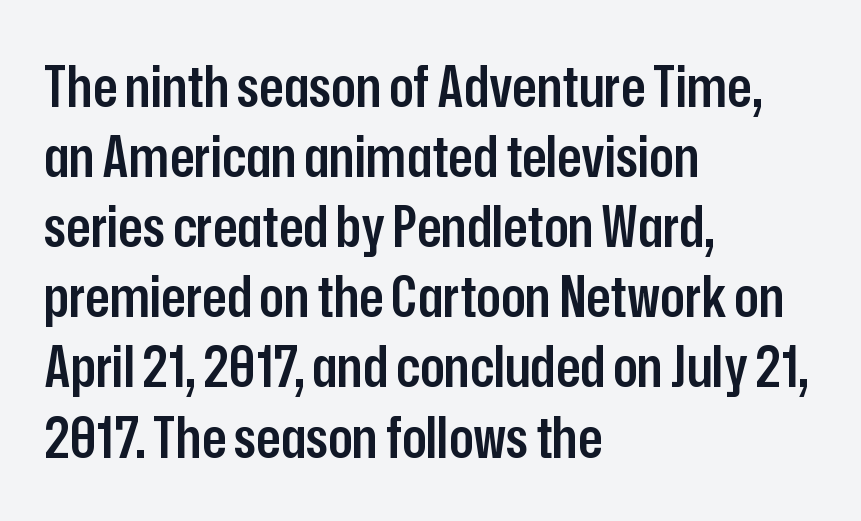
Q: Is the text bold? A: Semi-bold.
Q: Is the text italic (slanted)? A: No, it is upright.
Q: Is the typeface a serif or a sans-serif typeface? A: Sans-serif.
Q: Is the text underlined? A: No.
Q: How is the paragraph aligned? A: Left-aligned.
Q: Is the spacing between letters normal or unusually wide? A: Normal.
Q: Width (condensed, normal, or wide)? A: Condensed.
Q: Stroke contrast? A: Low.
Q: x-height? A: Medium.
Q: Monospaced? A: No.
